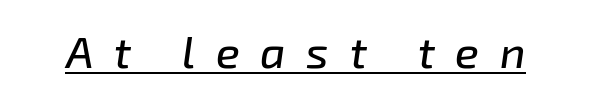
This rendering widens character spacing well past its baseline value. You could not count columns in this text — the font is proportionally spaced. Is there an underline? Yes — a line sits under the letters. Looking at the ascenders, they clearly lean.
